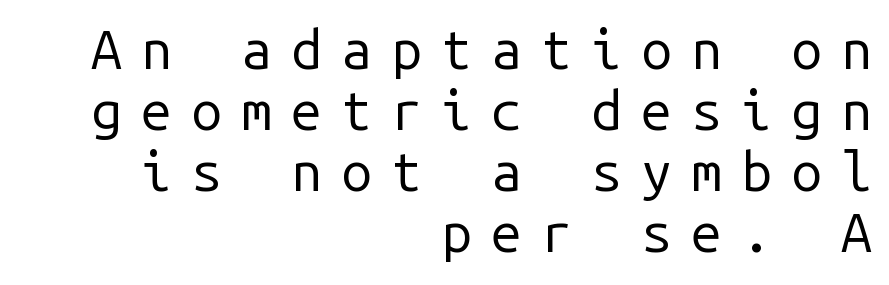
Q: Is the text bold? A: No.
Q: Is the text italic (slanted)? A: No, it is upright.
Q: Is the typeface a serif or a sans-serif typeface? A: Sans-serif.
Q: Is the text underlined? A: No.
Q: How is the paragraph aligned? A: Right-aligned.
Q: Is the spacing between letters normal or unusually wide? A: Unusually wide.
Q: Is the spacing between lines tight, normal or loose? A: Tight.
Q: Width (condensed, normal, or wide)? A: Normal.
Q: Stroke contrast? A: Low.
Q: x-height? A: Medium.
Q: Monospaced? A: Yes.
